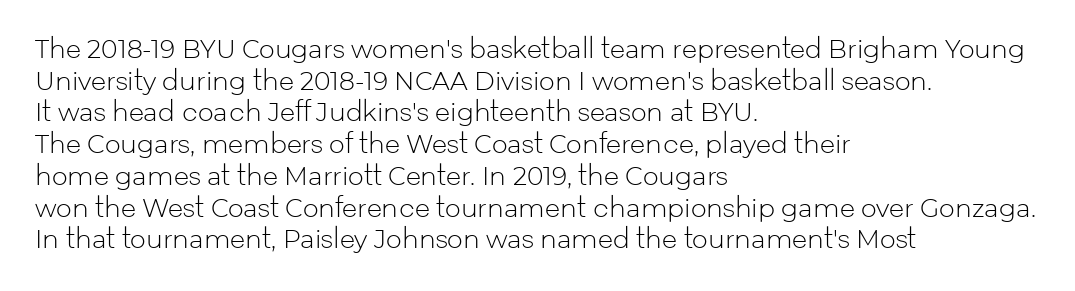
The characters are drawn with everyday or finer stroke widths. The string is rendered with underlining switched off. Leading matches the norm, producing a regular column. This sample uses plain, unmodified letter spacing.
